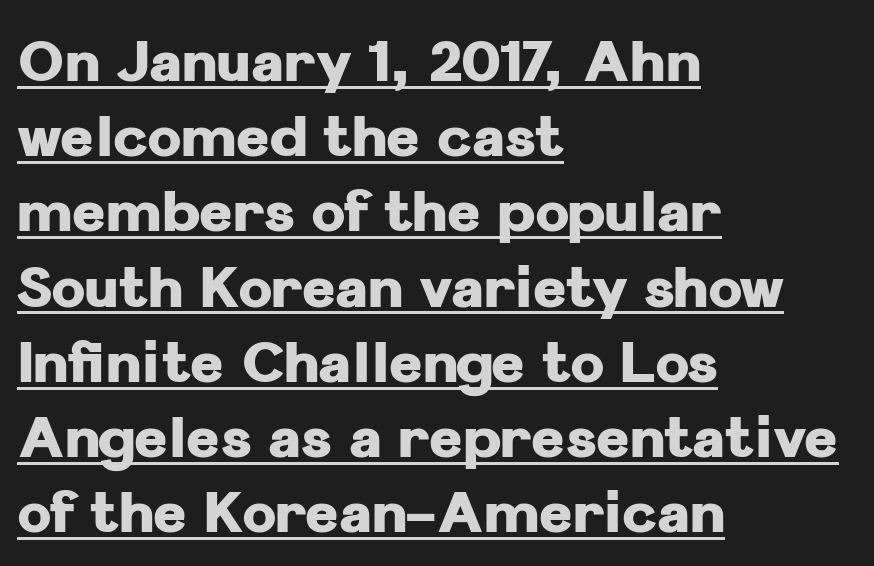
Is there an underline? Yes — a line sits under the letters. The passage shown is typeset with a sans-serif family. The tracking reads as untouched default to a designer's eye. Baseline-to-baseline distance is the conventional proportion of letter height.
